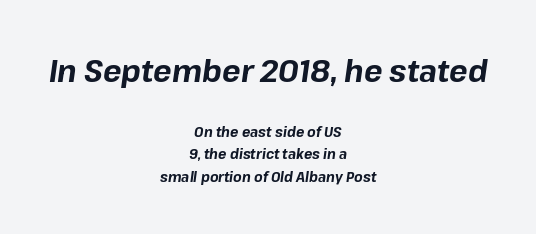
The image shows 31 px bold type, italic (leaning right); set centered, normal line spacing (1.59x), normal letter spacing, not underlined; the first (top) block is 2.21x larger; low stroke contrast and a medium x-height.
